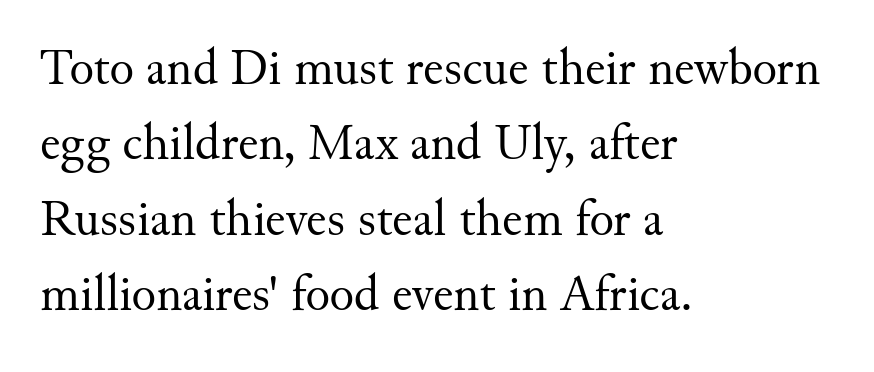
The image shows 51 px regular-weight serif type, upright; set left-aligned, normal line spacing (1.48x), normal letter spacing, not underlined; medium stroke contrast and a small x-height.
